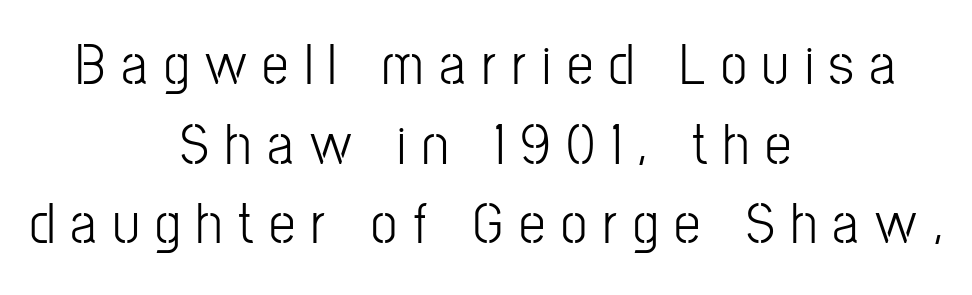
{"serif": "no", "italic": "no", "bold": "no", "weight": "light", "width": "condensed", "stroke_contrast": "low", "x_height": "medium", "monospaced": "no", "underline": "no", "align": "center", "line_spacing": "normal", "line_spacing_ratio": 1.35, "letter_spacing": "wide", "letter_spacing_em": 0.27, "glyph_px": 59}
